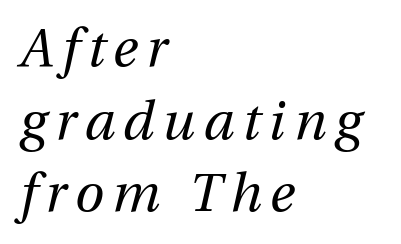
Q: Is the text bold? A: No.
Q: Is the text italic (slanted)? A: Yes, it leans right by about 12 degrees.
Q: Is the text underlined? A: No.
Q: How is the paragraph aligned? A: Left-aligned.
Q: Is the spacing between lines tight, normal or loose? A: Normal.
Q: Width (condensed, normal, or wide)? A: Normal.
Q: Stroke contrast? A: Medium.
Q: x-height? A: Medium.
Q: Monospaced? A: No.
